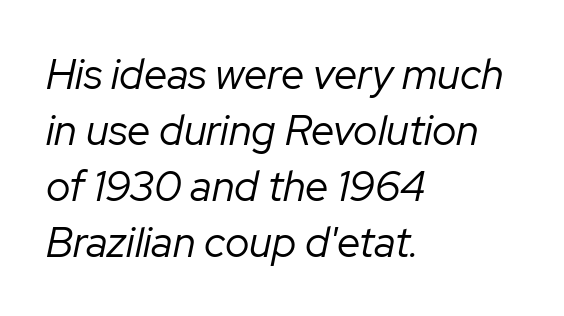
In terms of letterspacing, this is plain default setting. Visually the block forms a straight wall on the left and a jagged coastline on the right. Descender tails drop into unmarked territory. Think of a printed novel: that variable character pitch is what you see here.
